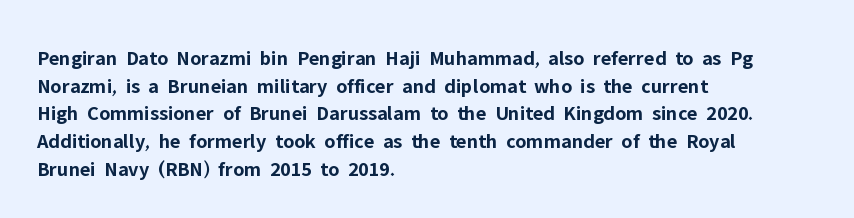
The image shows 21 px bold type, upright; set left-aligned, normal line spacing (1.32x), normal letter spacing, not underlined.
